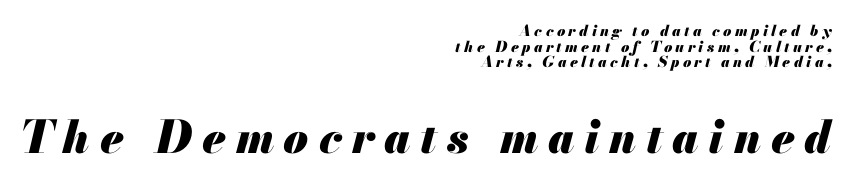
The image shows 45 px heavy type, italic (leaning right); set right-aligned, tight line spacing (1.05x), unusually wide letter spacing (+0.22 em), not underlined; the second (bottom) block is 3.0x larger; medium stroke contrast and a small x-height.
